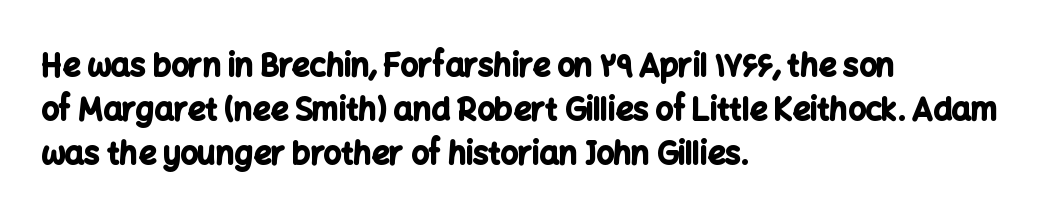
The image shows 31 px bold sans-serif type, upright; set left-aligned, normal line spacing (1.42x), normal letter spacing, not underlined; low stroke contrast and a medium x-height.
